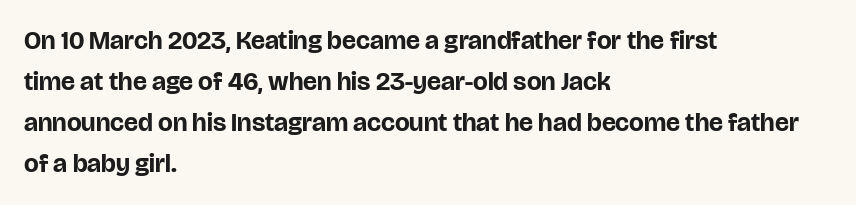
Standard letterfit; no display-style spreading of the glyphs. Compared with typical paragraphs, the rows here are spaced about the same. A bare baseline throughout the passage. Every stem runs plumb, perpendicular to the baseline. The typesetter chose a ragged-right arrangement here. The font is running at its bold setting.
